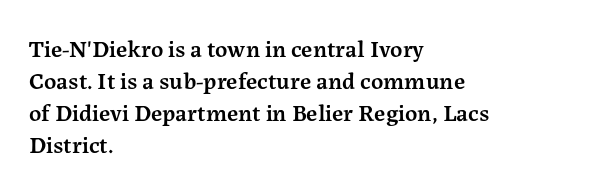
Q: Is the text bold? A: Semi-bold.
Q: Is the text italic (slanted)? A: No, it is upright.
Q: Is the text underlined? A: No.
Q: How is the paragraph aligned? A: Left-aligned.
Q: Is the spacing between letters normal or unusually wide? A: Normal.
Q: Is the spacing between lines tight, normal or loose? A: Normal.
